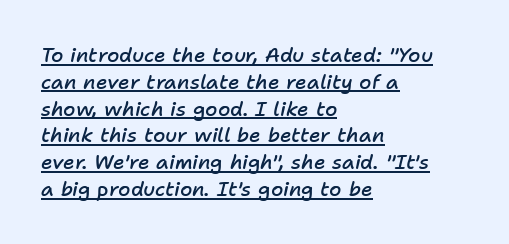
{"italic": "yes", "lean": "right", "slant_degrees": 11, "bold": "semi", "underline": "yes", "align": "left", "line_spacing": "normal", "line_spacing_ratio": 1.34, "letter_spacing": "normal", "letter_spacing_em": 0.0, "glyph_px": 20}
